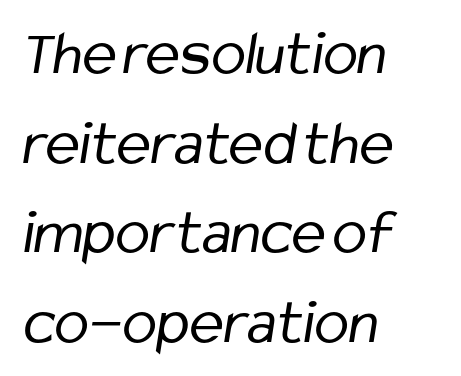
{"serif": "no", "bold": "no", "weight": "regular", "width": "condensed", "stroke_contrast": "low", "x_height": "medium", "monospaced": "no", "underline": "no", "align": "left", "line_spacing": "normal", "line_spacing_ratio": 1.4, "letter_spacing": "normal", "letter_spacing_em": 0.0, "glyph_px": 64}
